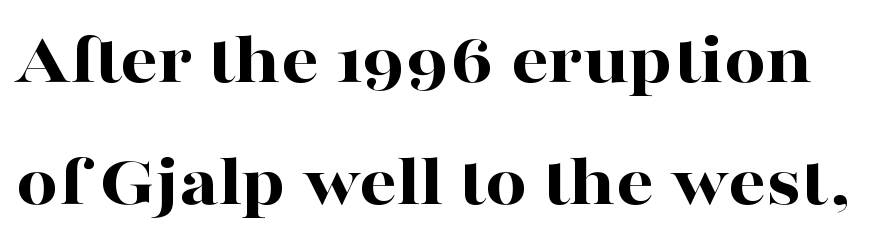
Observe the ordinary spacing: letters are neighbours, not strangers. A typesetter would call this proportional, since set widths differ per character. Unmarked baselines from the first word to the last. The glyphs in this specimen are seriffed. Typographic density is high because the face is bold.
